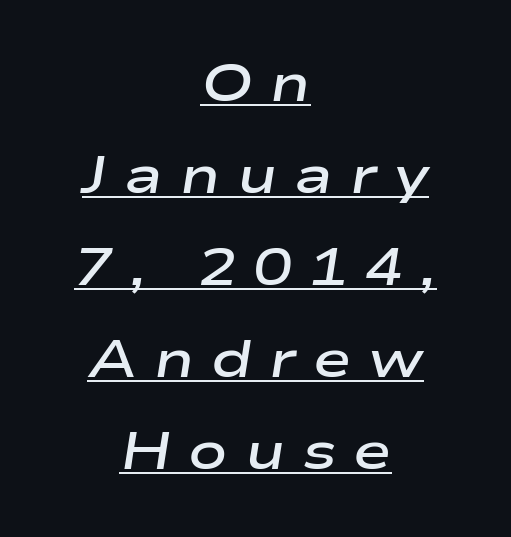
The image shows 52 px semibold, wide type, italic (leaning right); set centered, line spacing 1.77x, unusually wide letter spacing (+0.32 em), underlined; low stroke contrast and a medium x-height.
